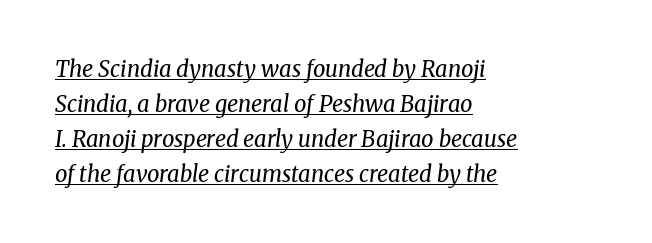
{"italic": "yes", "lean": "right", "slant_degrees": 8, "bold": "no", "underline": "yes", "align": "left", "line_spacing": "normal", "line_spacing_ratio": 1.59, "letter_spacing": "normal", "letter_spacing_em": 0.0, "glyph_px": 22}
